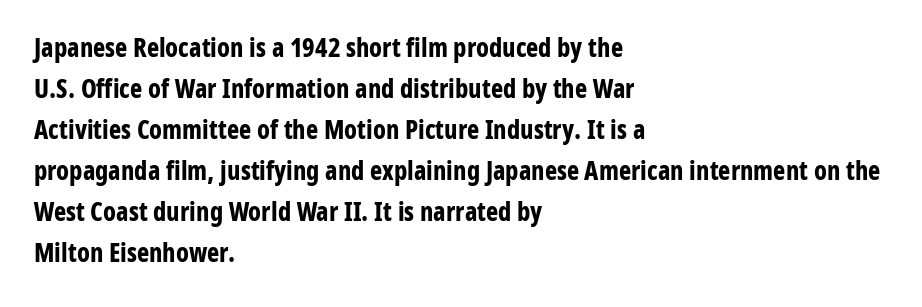
{"italic": "no", "bold": "yes", "underline": "no", "align": "left", "line_spacing": "normal", "line_spacing_ratio": 1.58, "letter_spacing": "normal", "letter_spacing_em": 0.0, "glyph_px": 26}
